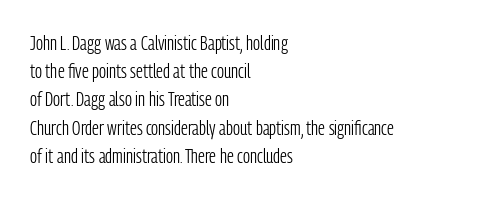
{"italic": "no", "bold": "no", "underline": "no", "align": "left", "line_spacing": "normal", "line_spacing_ratio": 1.41, "letter_spacing": "normal", "letter_spacing_em": 0.0, "glyph_px": 20}
